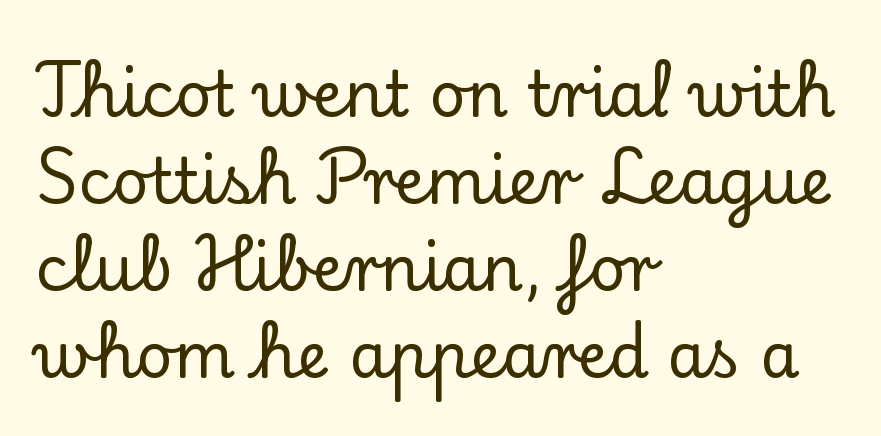
{"serif": "yes", "italic": "no", "width": "normal", "stroke_contrast": "low", "x_height": "small", "monospaced": "no", "underline": "no", "align": "left", "line_spacing": "normal", "line_spacing_ratio": 1.38, "letter_spacing": "normal", "letter_spacing_em": 0.0, "glyph_px": 63}
